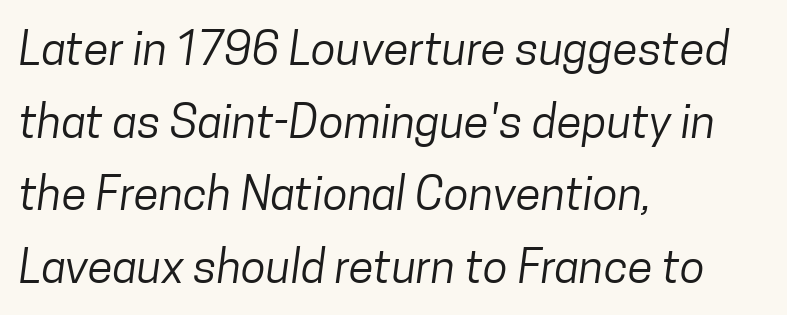
{"serif": "no", "bold": "no", "weight": "regular", "width": "condensed", "stroke_contrast": "low", "x_height": "medium", "monospaced": "no", "underline": "no", "align": "left", "line_spacing": "normal", "line_spacing_ratio": 1.58, "letter_spacing": "normal", "letter_spacing_em": 0.0, "glyph_px": 46}
